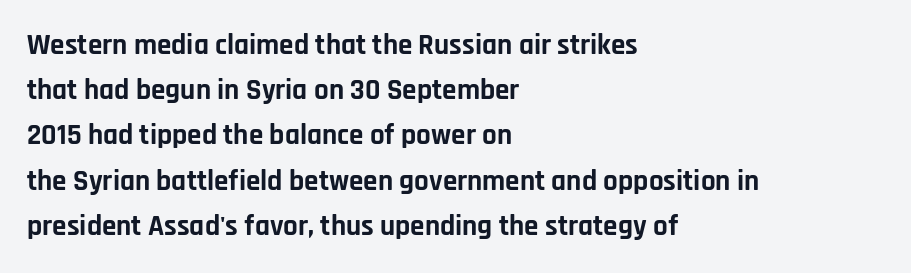
{"serif": "no", "italic": "no", "bold": "yes", "weight": "bold", "width": "normal", "stroke_contrast": "low", "x_height": "large", "monospaced": "no", "underline": "no", "align": "left", "line_spacing": "normal", "line_spacing_ratio": 1.56, "letter_spacing": "normal", "letter_spacing_em": 0.0, "glyph_px": 29}
